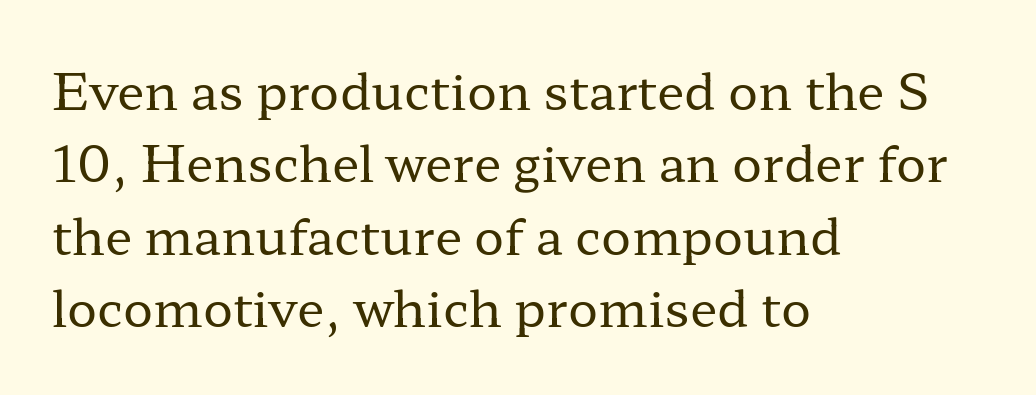
Type style note: has serifs. Each letter keeps its own natural width here, so spacing adapts to shape. Each row of text sits above clean, open space. The leading is moderate, giving the passage an even texture. Letter spacing: default.
